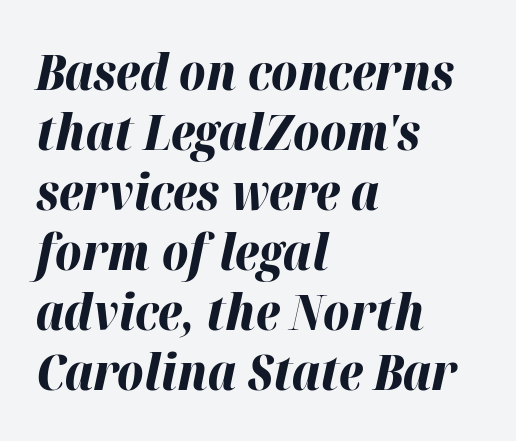
Q: Is the text bold? A: Yes.
Q: Is the text italic (slanted)? A: Yes, it leans right by about 12 degrees.
Q: Is the text underlined? A: No.
Q: How is the paragraph aligned? A: Left-aligned.
Q: Is the spacing between letters normal or unusually wide? A: Normal.
Q: Width (condensed, normal, or wide)? A: Normal.
Q: Stroke contrast? A: High.
Q: x-height? A: Medium.
Q: Monospaced? A: No.
